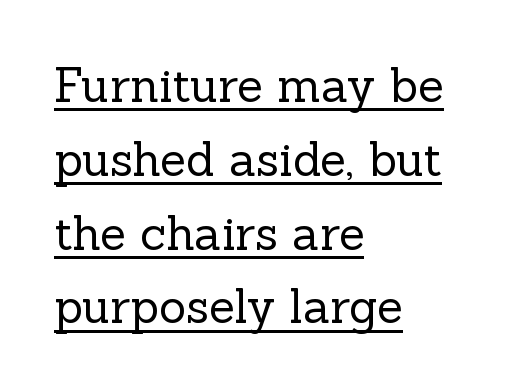
{"serif": "yes", "italic": "no", "bold": "no", "weight": "regular", "width": "normal", "x_height": "medium", "monospaced": "no", "underline": "yes", "align": "left", "line_spacing": "normal", "line_spacing_ratio": 1.57, "letter_spacing": "normal", "letter_spacing_em": 0.0, "glyph_px": 47}
